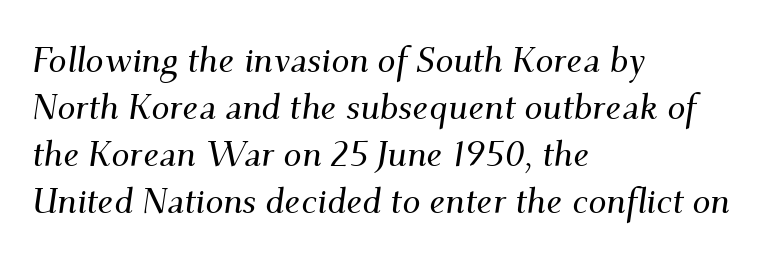
Each line starts at the same left margin while the right side varies. You could not count columns in this text — the font is proportionally spaced. The rendering shows small feet on the letterforms — a serif design. Quick note: interline space is typical. Is the type slanted? Yes — the strokes lean at a clear angle. The passage shown has conventional tracking throughout.
